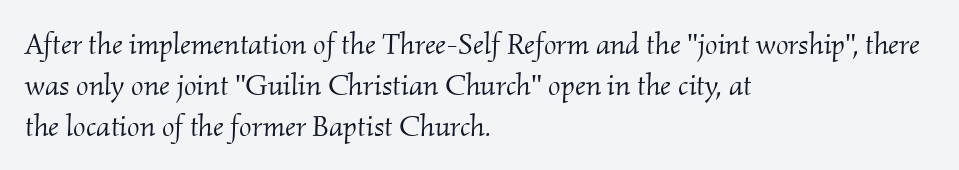
Q: Is the text bold? A: No.
Q: Is the text italic (slanted)? A: Yes, it leans right by about 2 degrees.
Q: Is the typeface a serif or a sans-serif typeface? A: Serif.
Q: Is the text underlined? A: No.
Q: How is the paragraph aligned? A: Left-aligned.
Q: Is the spacing between letters normal or unusually wide? A: Normal.
Q: Is the spacing between lines tight, normal or loose? A: Normal.
Q: Width (condensed, normal, or wide)? A: Normal.
Q: Stroke contrast? A: Medium.
Q: x-height? A: Small.
Q: Monospaced? A: No.
